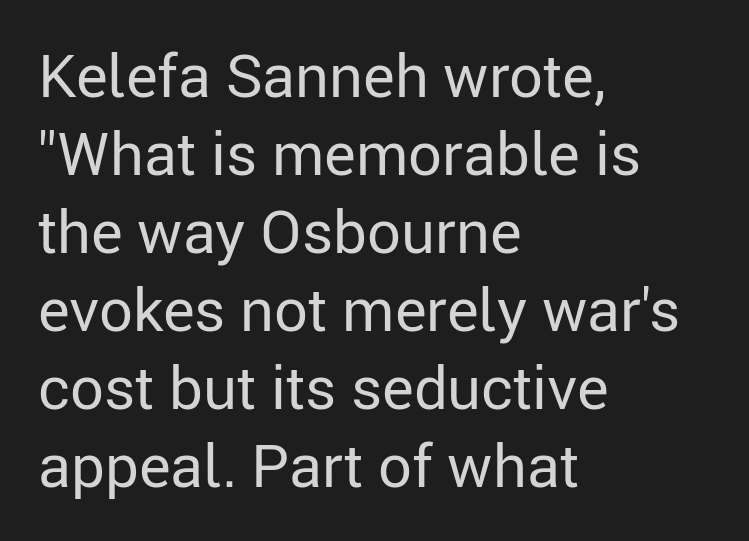
Q: Is the text bold? A: No.
Q: Is the text italic (slanted)? A: No, it is upright.
Q: Is the typeface a serif or a sans-serif typeface? A: Sans-serif.
Q: Is the text underlined? A: No.
Q: How is the paragraph aligned? A: Left-aligned.
Q: Is the spacing between letters normal or unusually wide? A: Normal.
Q: Is the spacing between lines tight, normal or loose? A: Normal.
Q: Width (condensed, normal, or wide)? A: Normal.
Q: Stroke contrast? A: Low.
Q: x-height? A: Medium.
Q: Monospaced? A: No.
